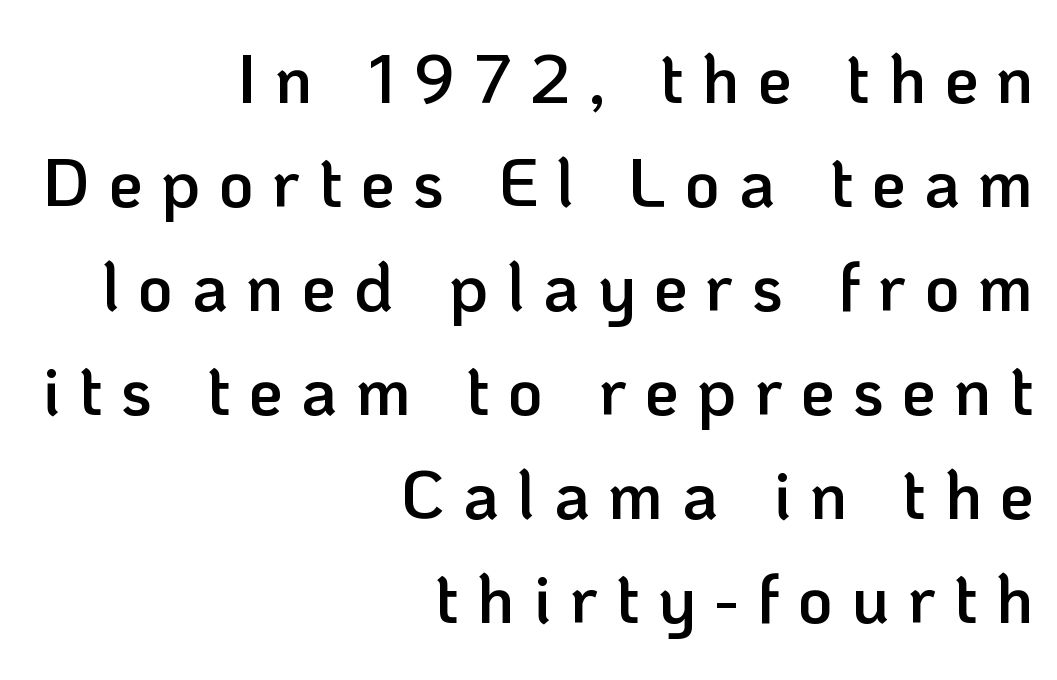
{"serif": "no", "italic": "no", "bold": "semi", "weight": "semibold", "width": "normal", "stroke_contrast": "low", "x_height": "medium", "monospaced": "no", "underline": "no", "align": "right", "line_spacing": "normal", "line_spacing_ratio": 1.53, "letter_spacing": "wide", "letter_spacing_em": 0.27, "glyph_px": 68}
